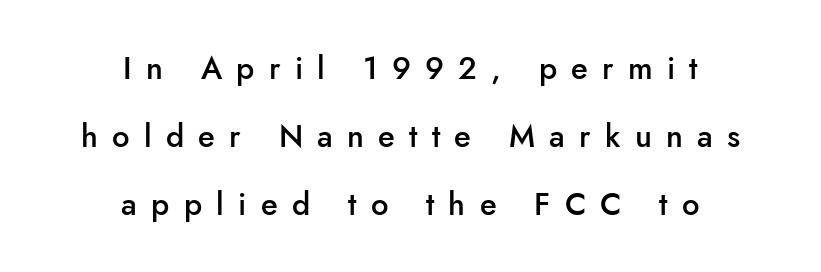
The image shows 31 px semibold sans-serif type, upright; set centered, loose line spacing (2.19x), unusually wide letter spacing (+0.46 em), not underlined; low stroke contrast and a small x-height.
